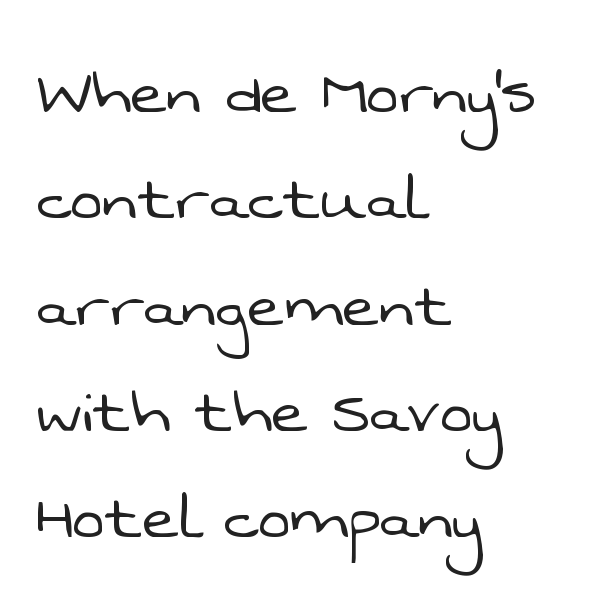
The weight tops out at a normal text grade. Compared with typical paragraphs, the rows here are spaced about the same. Letter spacing: default. Visually the block forms a straight wall on the left and a jagged coastline on the right. Words float on clear page, feet unadorned.
